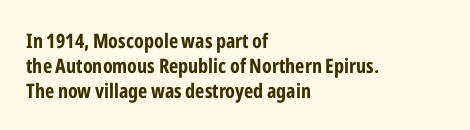
The image shows 20 px bold type, upright; set left-aligned, normal line spacing (1.25x), normal letter spacing, not underlined.
